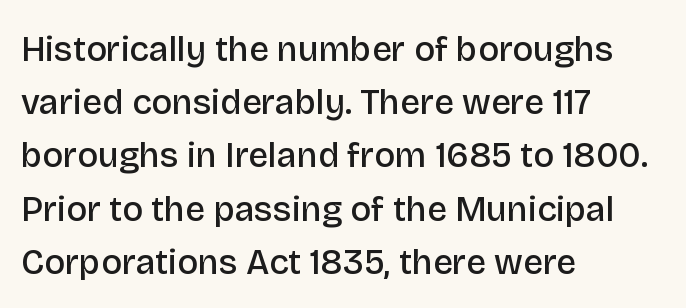
{"serif": "no", "italic": "no", "bold": "semi", "weight": "semibold", "width": "normal", "stroke_contrast": "low", "x_height": "large", "monospaced": "no", "underline": "no", "align": "left", "line_spacing": "normal", "line_spacing_ratio": 1.52, "letter_spacing": "normal", "letter_spacing_em": 0.0, "glyph_px": 35}
